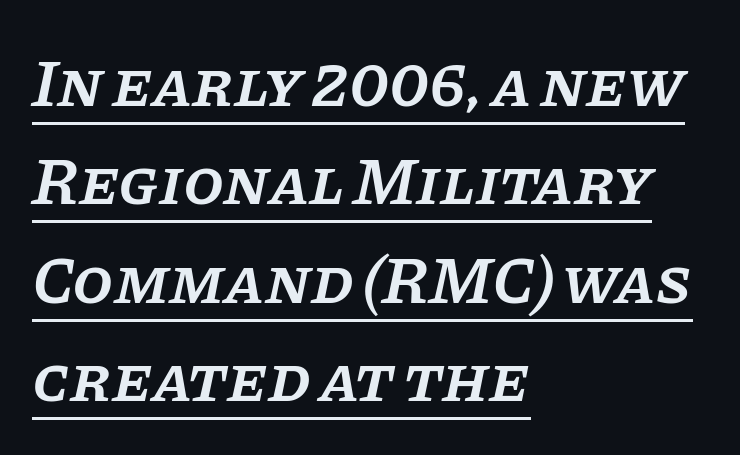
Q: Is the text bold? A: Semi-bold.
Q: Is the text italic (slanted)? A: Yes, it leans right by about 11 degrees.
Q: Is the typeface a serif or a sans-serif typeface? A: Serif.
Q: Is the text underlined? A: Yes.
Q: How is the paragraph aligned? A: Left-aligned.
Q: Is the spacing between letters normal or unusually wide? A: Normal.
Q: Is the spacing between lines tight, normal or loose? A: Normal.
Q: Width (condensed, normal, or wide)? A: Normal.
Q: Stroke contrast? A: Low.
Q: x-height? A: Large.
Q: Monospaced? A: No.
